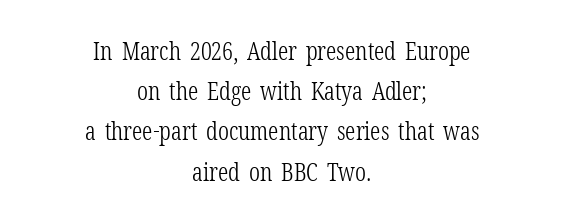
The image shows 25 px text type, upright; set centered, normal line spacing (1.61x), normal letter spacing, not underlined.
